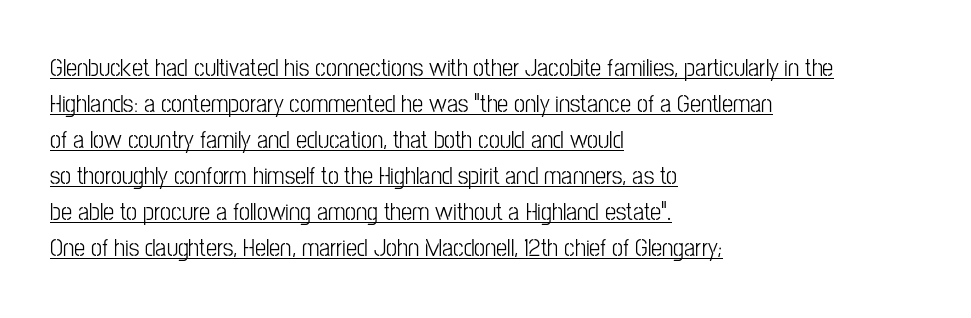
The image shows 25 px text type, upright; set left-aligned, normal line spacing (1.44x), normal letter spacing, underlined.
